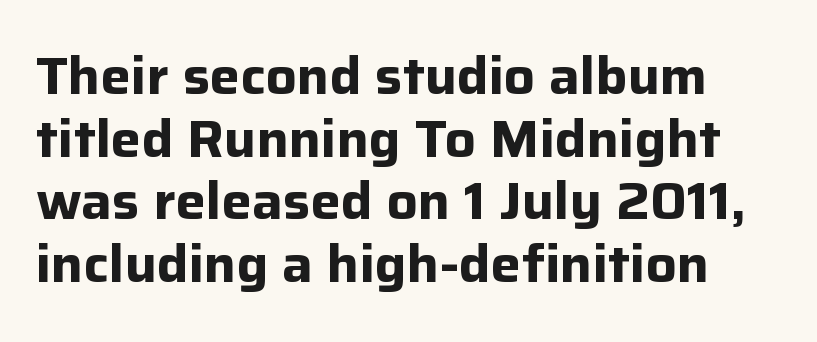
Tracking value appears to be zero — textbook default spacing. Typesetter's note: full bold, strokes at maximum text heaviness. Descender tails drop into unmarked territory. Every character sits straight up, as roman type does.
